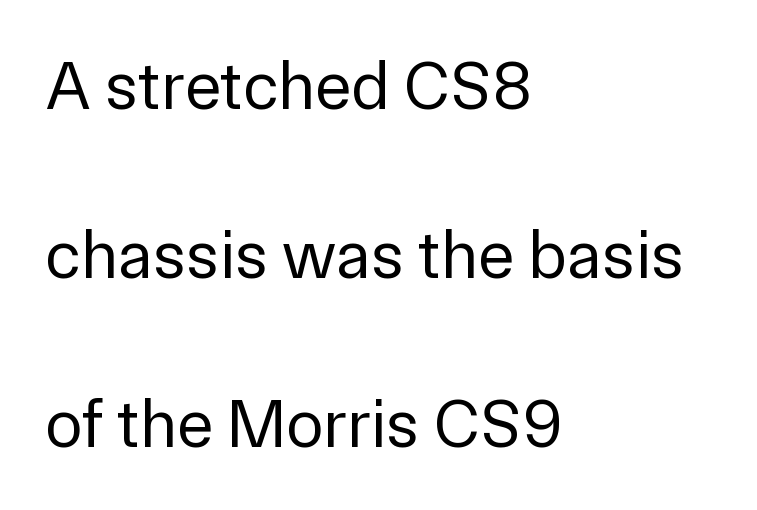
Q: Is the text bold? A: No.
Q: Is the text italic (slanted)? A: No, it is upright.
Q: Is the typeface a serif or a sans-serif typeface? A: Sans-serif.
Q: Is the text underlined? A: No.
Q: How is the paragraph aligned? A: Left-aligned.
Q: Is the spacing between letters normal or unusually wide? A: Normal.
Q: Is the spacing between lines tight, normal or loose? A: Loose.
Q: Width (condensed, normal, or wide)? A: Normal.
Q: Stroke contrast? A: Low.
Q: x-height? A: Medium.
Q: Monospaced? A: No.
